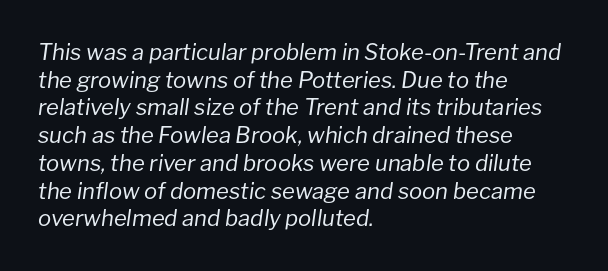
{"italic": "yes", "lean": "right", "slant_degrees": 8, "bold": "no", "underline": "no", "align": "left", "line_spacing": "normal", "line_spacing_ratio": 1.26, "letter_spacing": "normal", "letter_spacing_em": 0.0, "glyph_px": 22}
